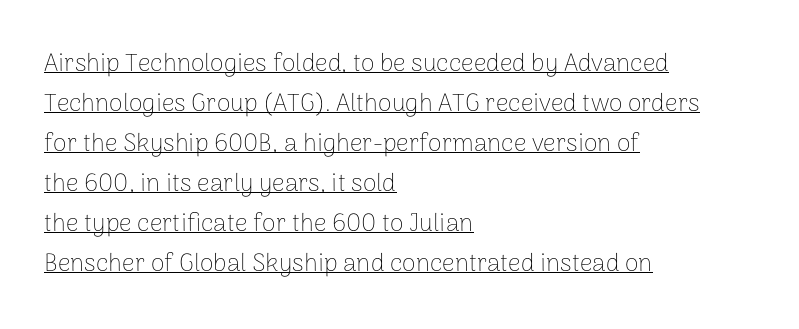
The image shows 25 px text type, upright; set left-aligned, normal line spacing (1.6x), normal letter spacing, underlined.
